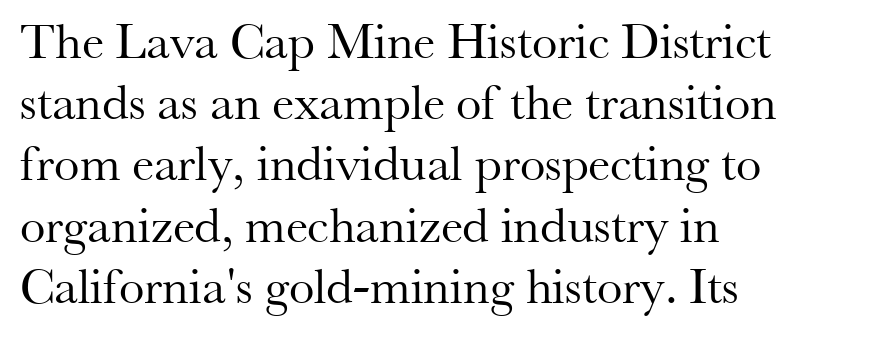
{"serif": "yes", "italic": "no", "bold": "no", "weight": "regular", "width": "normal", "stroke_contrast": "medium", "x_height": "small", "monospaced": "no", "underline": "no", "align": "left", "line_spacing_ratio": 1.2, "letter_spacing": "normal", "letter_spacing_em": 0.0, "glyph_px": 51}
